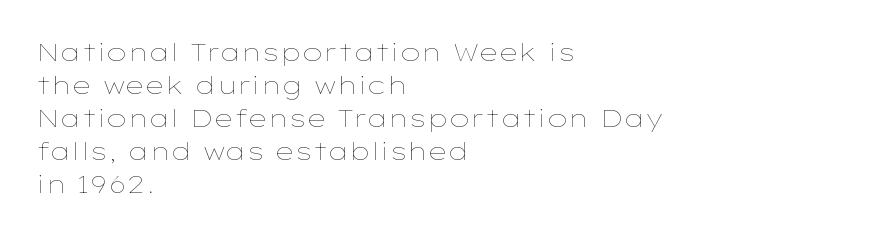
{"italic": "no", "bold": "no", "underline": "no", "align": "left", "line_spacing": "normal", "line_spacing_ratio": 1.32, "letter_spacing": "normal", "letter_spacing_em": 0.0, "glyph_px": 25}
